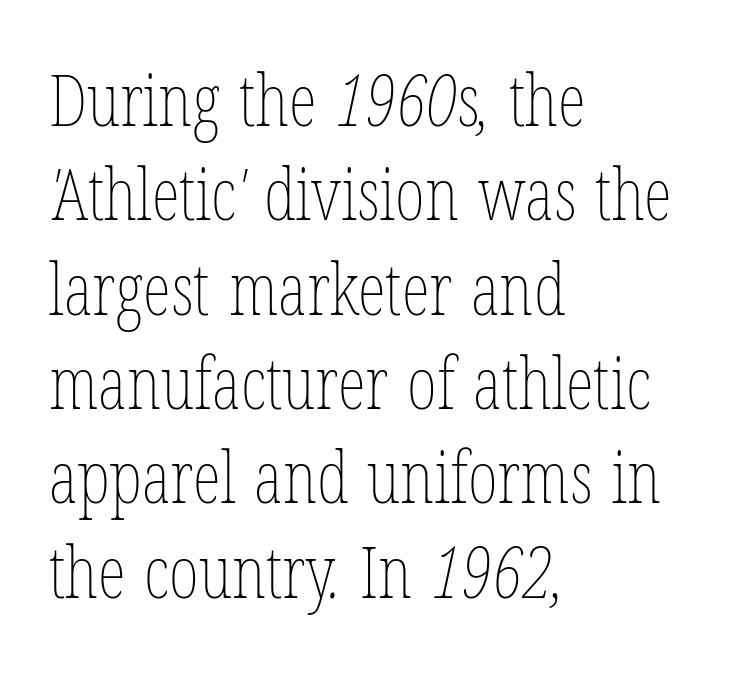
The weight would be labelled regular, book, light, or lighter still. Line starts are locked; line ends wander. These lines keep a tight, regular rhythm from letter to letter. What's the leading like? Ordinary, nothing unusual. Each letter keeps its own natural width here, so spacing adapts to shape. The string is rendered with underlining switched off.
